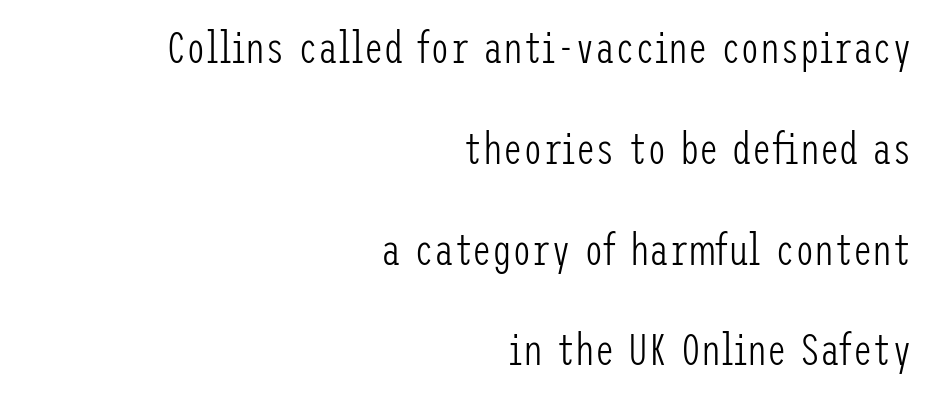
Q: Is the text bold? A: No.
Q: Is the text italic (slanted)? A: No, it is upright.
Q: Is the typeface a serif or a sans-serif typeface? A: Sans-serif.
Q: Is the text underlined? A: No.
Q: How is the paragraph aligned? A: Right-aligned.
Q: Is the spacing between letters normal or unusually wide? A: Normal.
Q: Is the spacing between lines tight, normal or loose? A: Loose.
Q: Width (condensed, normal, or wide)? A: Condensed.
Q: Stroke contrast? A: Low.
Q: x-height? A: Medium.
